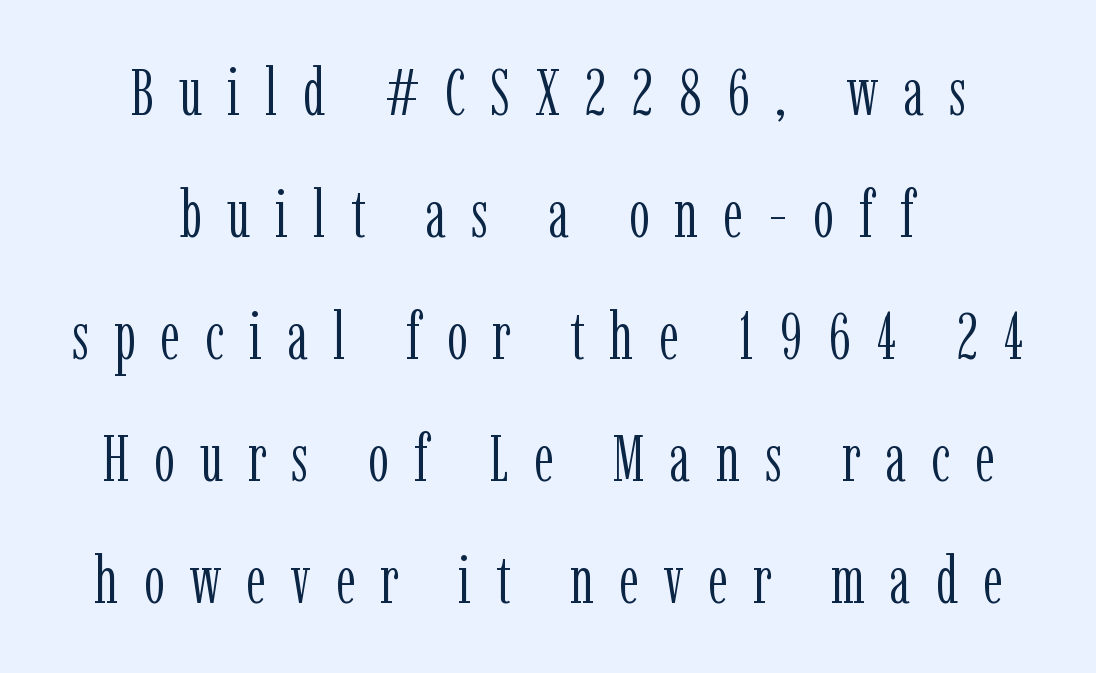
{"serif": "yes", "italic": "no", "bold": "no", "weight": "light", "width": "condensed", "stroke_contrast": "low", "x_height": "medium", "monospaced": "no", "underline": "no", "align": "center", "line_spacing_ratio": 1.85, "letter_spacing": "wide", "letter_spacing_em": 0.38, "glyph_px": 66}
